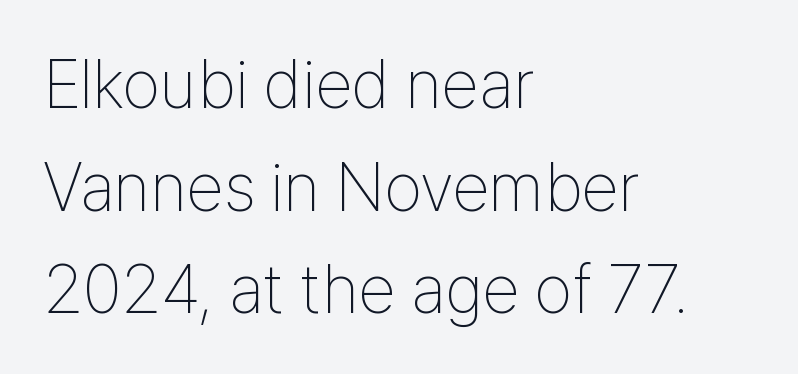
One glance says typical: line gaps are just what's usual. A classic flush-left, rag-right setting is used for this passage. Notice how the stems are strictly vertical — no italics here. These glyphs show unthickened strokes, regular width or finer.
